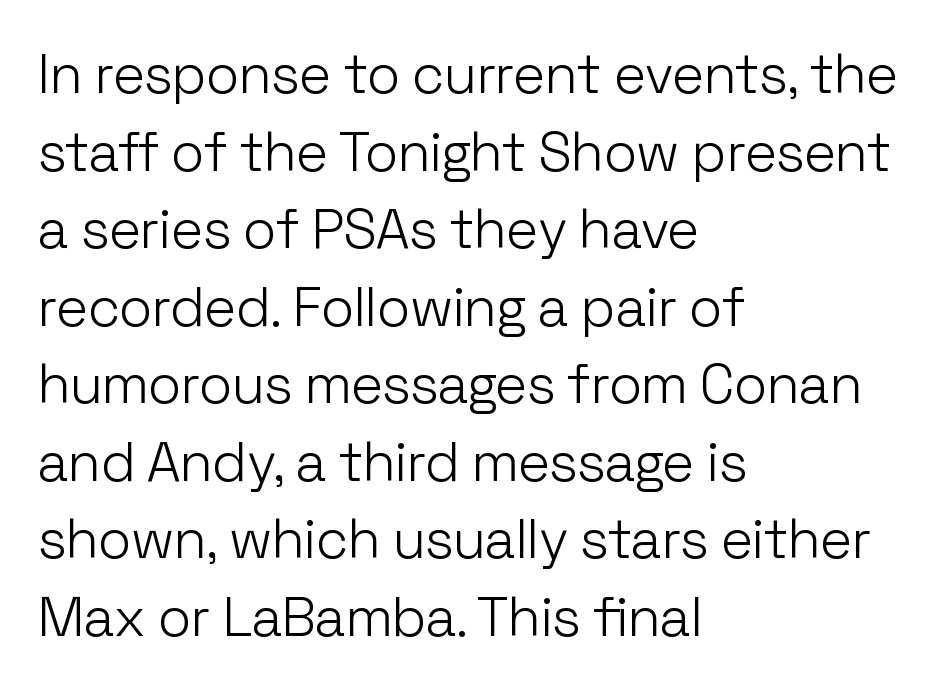
{"serif": "no", "italic": "no", "bold": "no", "weight": "light", "width": "normal", "stroke_contrast": "low", "x_height": "medium", "monospaced": "no", "underline": "no", "align": "left", "line_spacing": "normal", "line_spacing_ratio": 1.41, "letter_spacing": "normal", "letter_spacing_em": 0.0, "glyph_px": 55}
